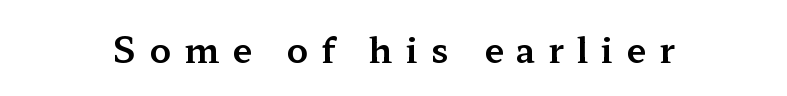
Q: Is the text italic (slanted)? A: No, it is upright.
Q: Is the typeface a serif or a sans-serif typeface? A: Serif.
Q: Is the text underlined? A: No.
Q: Is the spacing between letters normal or unusually wide? A: Unusually wide.
Q: Width (condensed, normal, or wide)? A: Wide.
Q: Stroke contrast? A: Medium.
Q: x-height? A: Medium.
Q: Monospaced? A: No.
